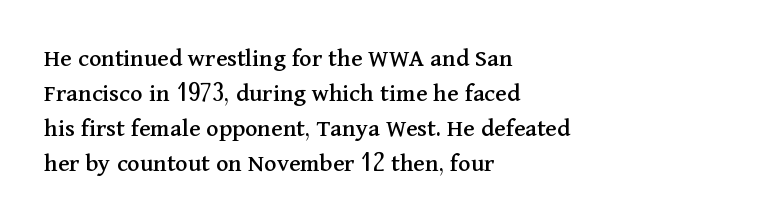
{"italic": "no", "underline": "no", "align": "left", "line_spacing": "normal", "line_spacing_ratio": 1.34, "letter_spacing": "normal", "letter_spacing_em": 0.0, "glyph_px": 26}
